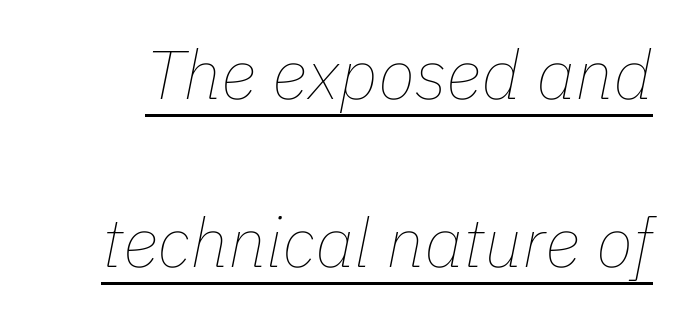
Q: Is the text bold? A: No.
Q: Is the text italic (slanted)? A: Yes, it leans right by about 11 degrees.
Q: Is the text underlined? A: Yes.
Q: Is the spacing between letters normal or unusually wide? A: Normal.
Q: Is the spacing between lines tight, normal or loose? A: Loose.
Q: Width (condensed, normal, or wide)? A: Normal.
Q: Stroke contrast? A: Low.
Q: x-height? A: Medium.
Q: Monospaced? A: No.
